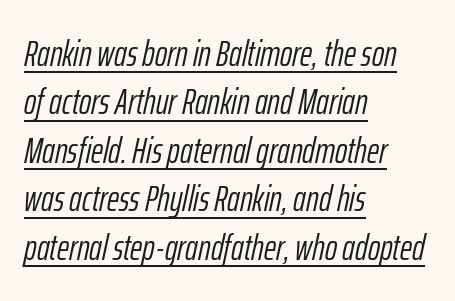
The typesetter has applied underlining to the passage shown. Compared with typical body copy, the letter spacing here is the same. You could not count columns in this text — the font is proportionally spaced. On a weight scale, this lands at 450 or below. The text block is weighted toward the left margin, trailing off unevenly rightward.
